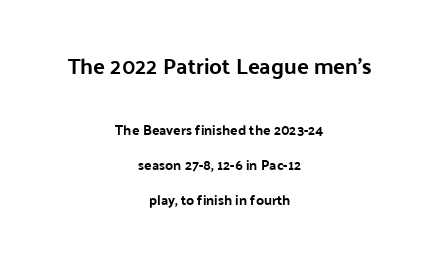
{"italic": "no", "underline": "no", "align": "center", "line_spacing": "loose", "line_spacing_ratio": 2.49, "letter_spacing": "normal", "letter_spacing_em": 0.0, "larger_block": "first", "size_ratio": 1.57, "glyph_px": 22}
